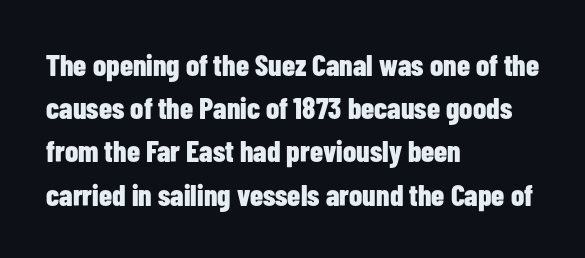
The image shows 30 px bold, condensed sans-serif type, upright; set left-aligned, normal line spacing (1.44x), normal letter spacing, not underlined; low stroke contrast and a medium x-height.
